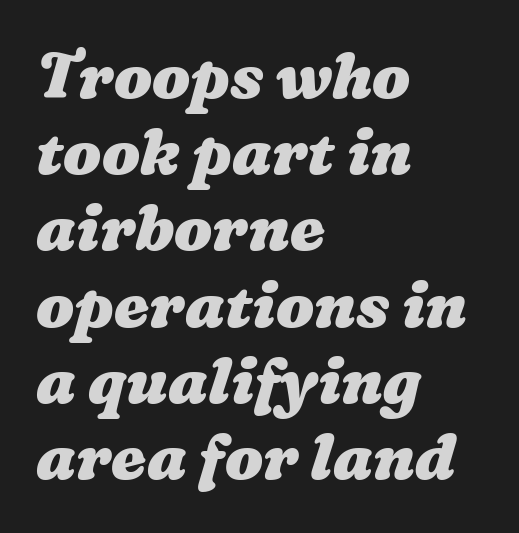
Q: Is the text bold? A: Yes.
Q: Is the text underlined? A: No.
Q: How is the paragraph aligned? A: Left-aligned.
Q: Is the spacing between letters normal or unusually wide? A: Normal.
Q: Width (condensed, normal, or wide)? A: Wide.
Q: Stroke contrast? A: Medium.
Q: x-height? A: Medium.
Q: Monospaced? A: No.
